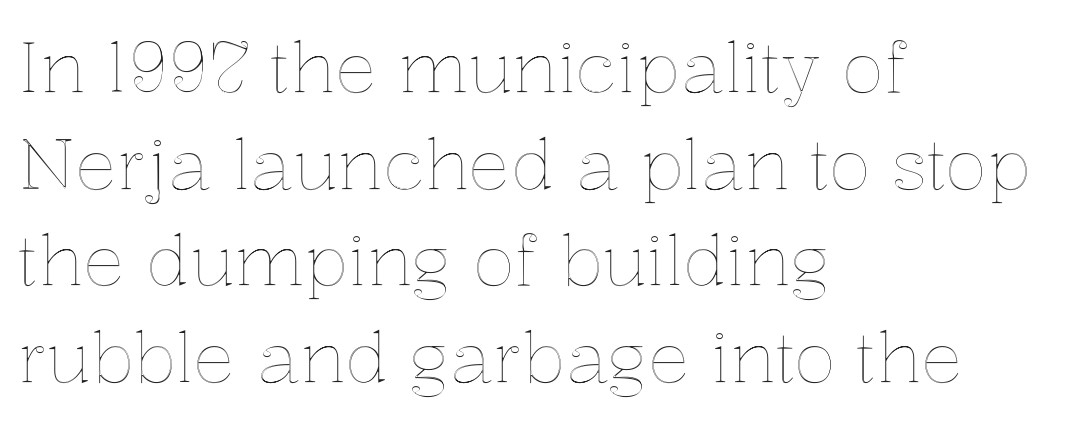
{"italic": "no", "width": "normal", "x_height": "medium", "monospaced": "no", "underline": "no", "align": "left", "line_spacing": "normal", "line_spacing_ratio": 1.38, "letter_spacing": "normal", "letter_spacing_em": 0.0, "glyph_px": 70}
